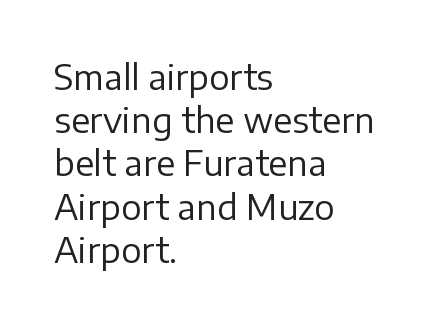
The image shows 34 px regular-weight sans-serif type, upright; set left-aligned, normal line spacing (1.27x), normal letter spacing, not underlined; low stroke contrast and a medium x-height.
